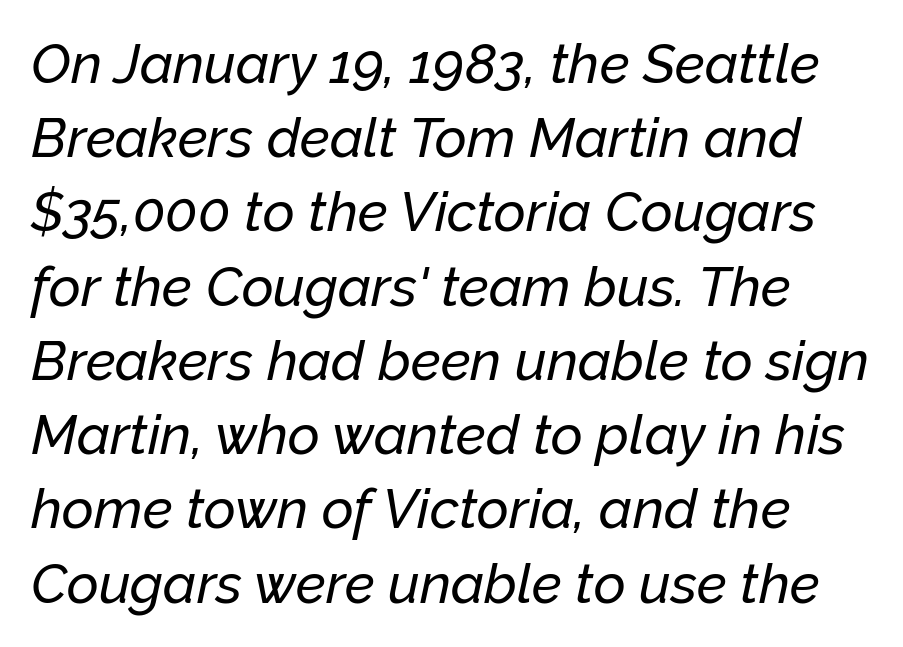
The image shows 55 px text type, italic (leaning right); set normal line spacing (1.35x), normal letter spacing, not underlined; low stroke contrast and a medium x-height.
